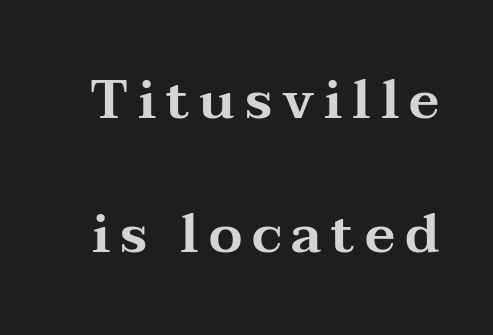
{"serif": "yes", "italic": "no", "width": "wide", "stroke_contrast": "medium", "x_height": "medium", "monospaced": "no", "underline": "no", "line_spacing": "loose", "line_spacing_ratio": 2.48, "glyph_px": 54}
